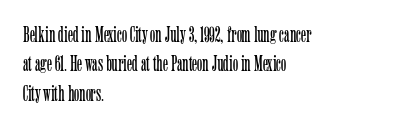
Bare-footed words on every line. Every stem runs plumb, perpendicular to the baseline. The typesetting does not lean heavy: it is not bold. Tracking value appears to be zero — textbook default spacing. The vertical gap from one line to the next is medium.
